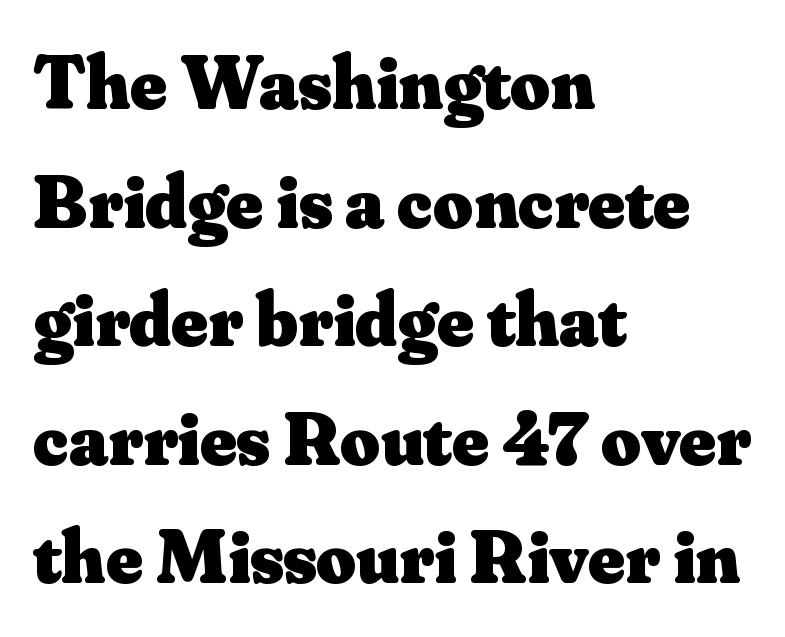
The image shows 77 px heavy serif type, upright; set left-aligned, normal line spacing (1.54x), normal letter spacing, not underlined; medium stroke contrast and a small x-height.
